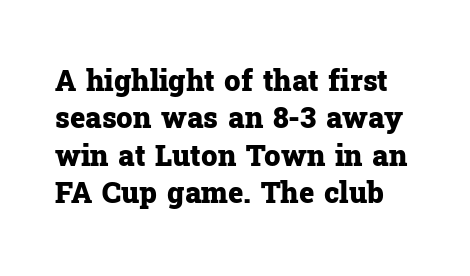
Q: Is the text bold? A: Yes.
Q: Is the text italic (slanted)? A: No, it is upright.
Q: Is the typeface a serif or a sans-serif typeface? A: Serif.
Q: Is the text underlined? A: No.
Q: Is the spacing between letters normal or unusually wide? A: Normal.
Q: Is the spacing between lines tight, normal or loose? A: Normal.
Q: Width (condensed, normal, or wide)? A: Normal.
Q: Stroke contrast? A: Low.
Q: x-height? A: Medium.
Q: Monospaced? A: No.
